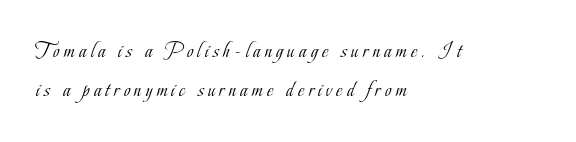
{"bold": "no", "underline": "no", "align": "left", "line_spacing_ratio": 1.78, "letter_spacing": "wide", "letter_spacing_em": 0.2, "glyph_px": 22}
